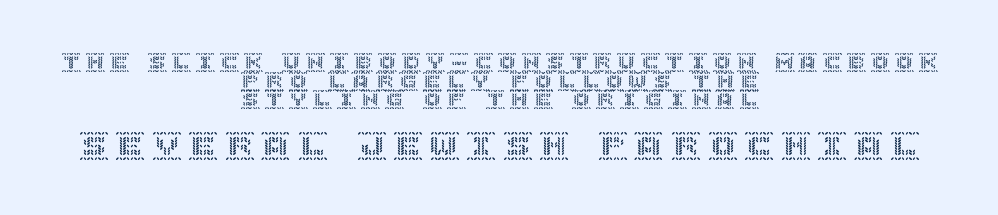
Q: Is the text italic (slanted)? A: No, it is upright.
Q: Is the text underlined? A: No.
Q: How is the paragraph aligned? A: Centered.
Q: Is the spacing between letters normal or unusually wide? A: Unusually wide.
Q: Is the spacing between lines tight, normal or loose? A: Tight.
Q: Which block of text is set in a larger size, the first (top) or the second (bottom)? A: The second (bottom) one.
Q: Width (condensed, normal, or wide)? A: Normal.
Q: x-height? A: Large.
